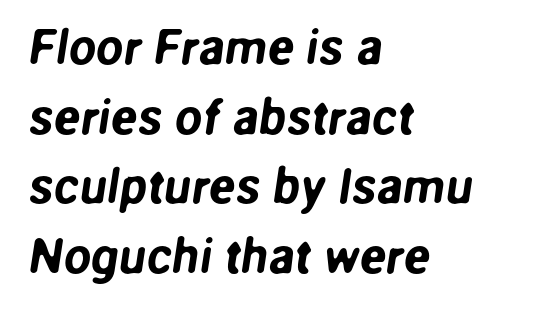
Q: Is the typeface a serif or a sans-serif typeface? A: Sans-serif.
Q: Is the text underlined? A: No.
Q: How is the paragraph aligned? A: Left-aligned.
Q: Is the spacing between letters normal or unusually wide? A: Normal.
Q: Is the spacing between lines tight, normal or loose? A: Normal.
Q: Width (condensed, normal, or wide)? A: Normal.
Q: Stroke contrast? A: Low.
Q: x-height? A: Medium.
Q: Monospaced? A: No.
